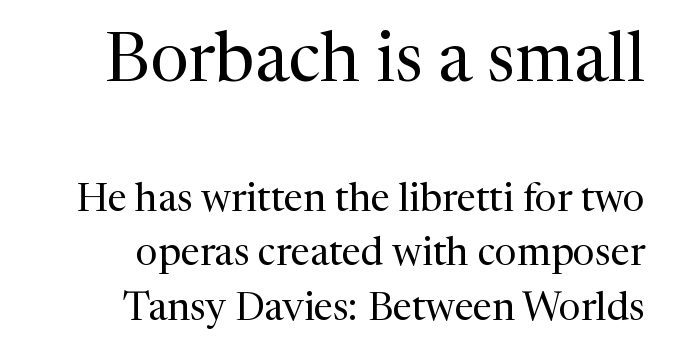
Q: Is the text bold? A: No.
Q: Is the text italic (slanted)? A: No, it is upright.
Q: Is the typeface a serif or a sans-serif typeface? A: Serif.
Q: Is the text underlined? A: No.
Q: How is the paragraph aligned? A: Right-aligned.
Q: Is the spacing between letters normal or unusually wide? A: Normal.
Q: Is the spacing between lines tight, normal or loose? A: Normal.
Q: Which block of text is set in a larger size, the first (top) or the second (bottom)? A: The first (top) one.
Q: Width (condensed, normal, or wide)? A: Normal.
Q: Stroke contrast? A: Medium.
Q: x-height? A: Medium.
Q: Monospaced? A: No.
